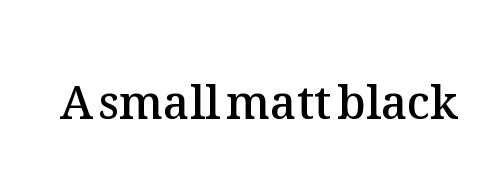
{"italic": "no", "bold": "semi", "weight": "semibold", "width": "normal", "stroke_contrast": "medium", "x_height": "medium", "monospaced": "no", "underline": "no", "letter_spacing": "normal", "letter_spacing_em": 0.0, "glyph_px": 46}
